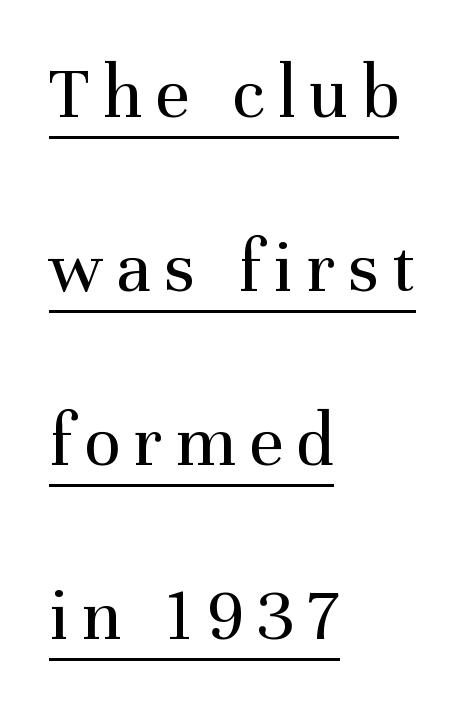
No italicization has been applied; the sample stays upright. Teacher's note: observe the even left margin — that is flush-left alignment. Stroke thickness stays within the range of a standard reading face or lighter. If you measured baseline to baseline, you'd find a long distance.
